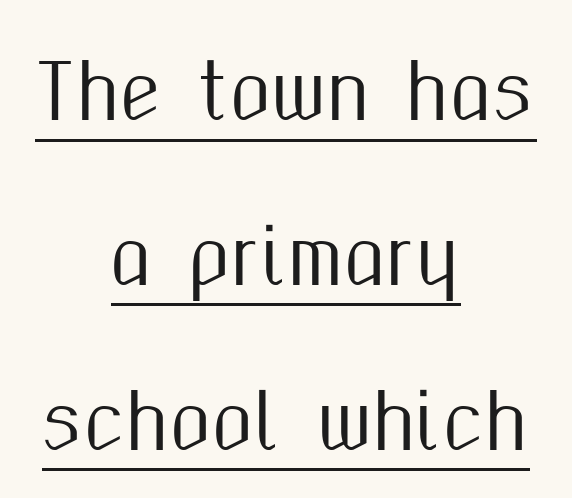
{"serif": "no", "italic": "no", "width": "condensed", "stroke_contrast": "medium", "x_height": "medium", "monospaced": "no", "underline": "yes", "align": "center", "line_spacing": "loose", "line_spacing_ratio": 2.17, "letter_spacing": "normal", "letter_spacing_em": 0.0, "glyph_px": 76}
